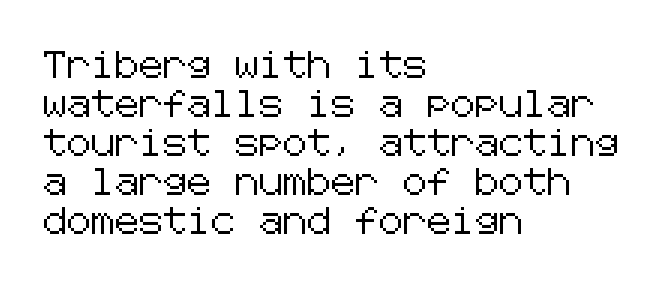
The image shows 27 px text type, upright; set left-aligned, normal line spacing (1.44x), normal letter spacing, not underlined.
